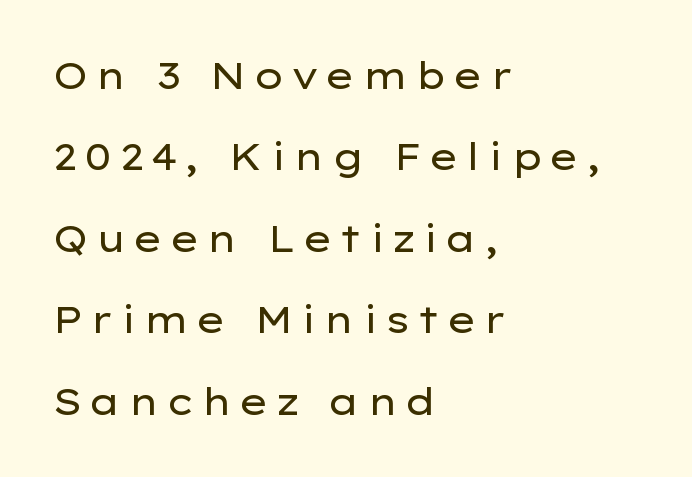
Q: Is the text bold? A: No.
Q: Is the text italic (slanted)? A: No, it is upright.
Q: Is the typeface a serif or a sans-serif typeface? A: Sans-serif.
Q: Is the text underlined? A: No.
Q: How is the paragraph aligned? A: Left-aligned.
Q: Is the spacing between lines tight, normal or loose? A: Loose.
Q: Width (condensed, normal, or wide)? A: Wide.
Q: Stroke contrast? A: Low.
Q: x-height? A: Medium.
Q: Monospaced? A: No.
